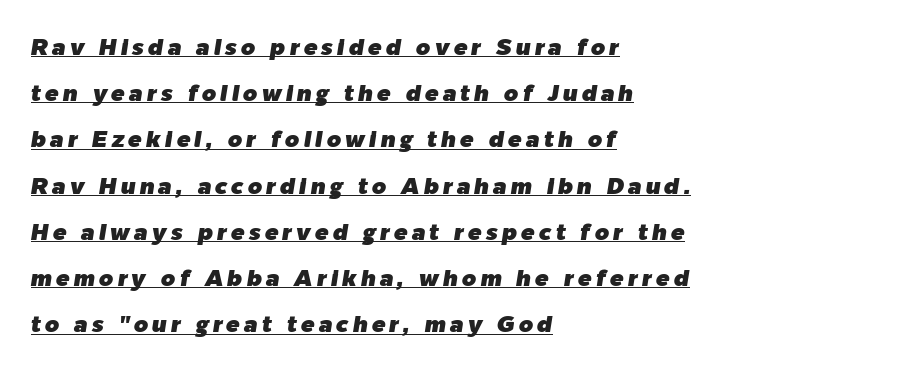
The image shows 23 px text type, italic (leaning right); set left-aligned, loose line spacing (2.01x), underlined.
